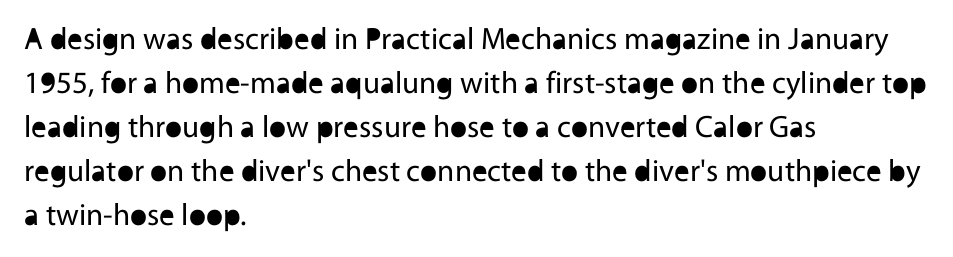
Q: Is the text bold? A: No.
Q: Is the text italic (slanted)? A: No, it is upright.
Q: Is the typeface a serif or a sans-serif typeface? A: Sans-serif.
Q: Is the text underlined? A: No.
Q: How is the paragraph aligned? A: Left-aligned.
Q: Is the spacing between letters normal or unusually wide? A: Normal.
Q: Is the spacing between lines tight, normal or loose? A: Normal.
Q: Width (condensed, normal, or wide)? A: Normal.
Q: x-height? A: Medium.
Q: Monospaced? A: No.
